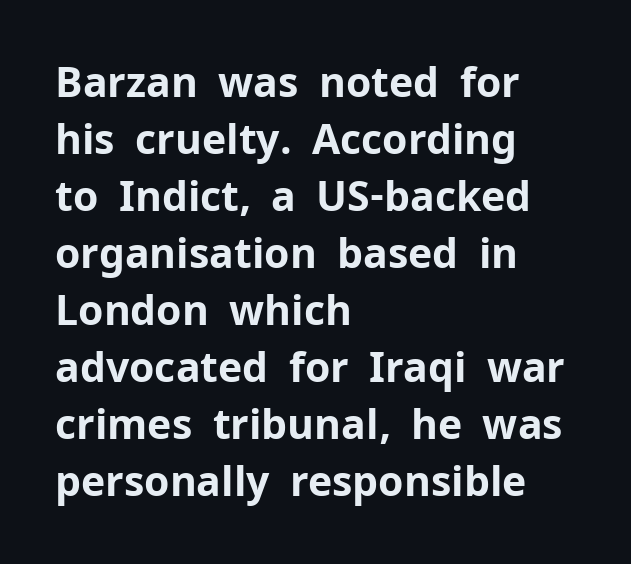
The image shows 41 px bold sans-serif type, upright; set left-aligned, normal line spacing (1.39x), normal letter spacing, not underlined; low stroke contrast and a medium x-height.
